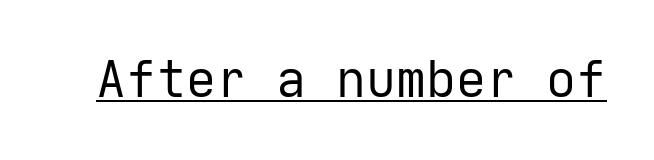
The font's upright variant was chosen for this text. Heft: none added — not bold. What stands out about the letter spacing? Nothing — it is the standard amount. Note: no serifs on the glyphs. Honestly, the underline is the first thing you notice here.
